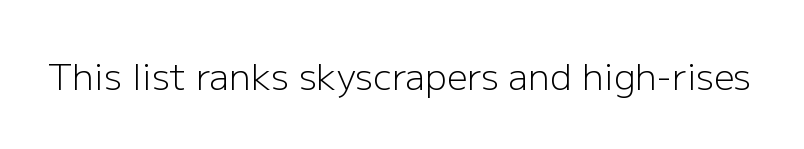
Each letter's strokes conclude bluntly, with no projecting serifs. Does the lettering tilt? It doesn't — this is upright. These lines are rendered in a variable-pitch font. The space directly below the letters is spotless.
